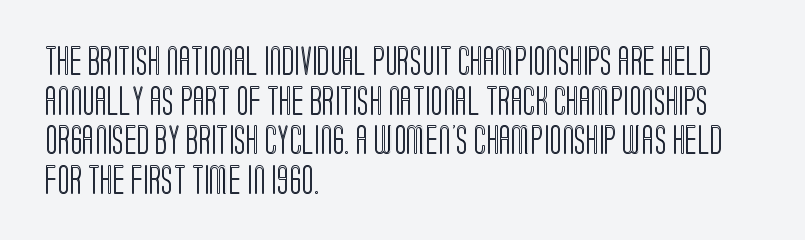
{"italic": "no", "width": "condensed", "x_height": "large", "monospaced": "no", "underline": "no", "align": "left", "line_spacing": "normal", "line_spacing_ratio": 1.37, "letter_spacing": "normal", "letter_spacing_em": 0.0, "glyph_px": 29}
